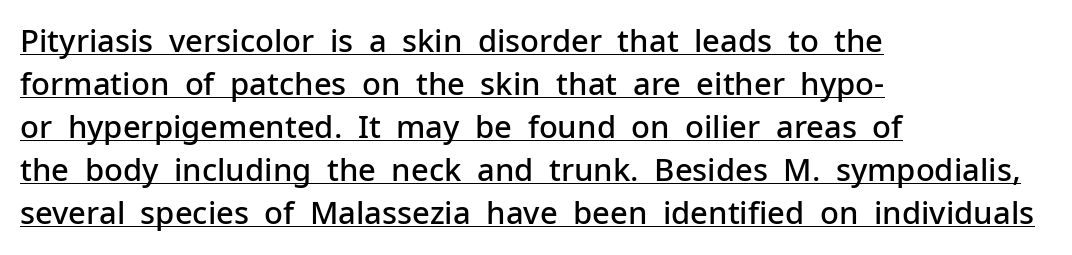
{"serif": "no", "italic": "no", "bold": "semi", "weight": "semibold", "width": "normal", "stroke_contrast": "low", "x_height": "medium", "monospaced": "no", "underline": "yes", "align": "left", "line_spacing": "normal", "line_spacing_ratio": 1.39, "letter_spacing": "normal", "letter_spacing_em": 0.0, "glyph_px": 31}
